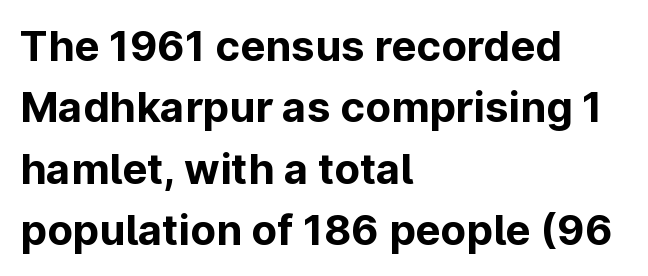
Q: Is the text bold? A: Yes.
Q: Is the text italic (slanted)? A: No, it is upright.
Q: Is the typeface a serif or a sans-serif typeface? A: Sans-serif.
Q: Is the text underlined? A: No.
Q: How is the paragraph aligned? A: Left-aligned.
Q: Is the spacing between letters normal or unusually wide? A: Normal.
Q: Is the spacing between lines tight, normal or loose? A: Normal.
Q: Width (condensed, normal, or wide)? A: Normal.
Q: Stroke contrast? A: Low.
Q: x-height? A: Medium.
Q: Monospaced? A: No.
